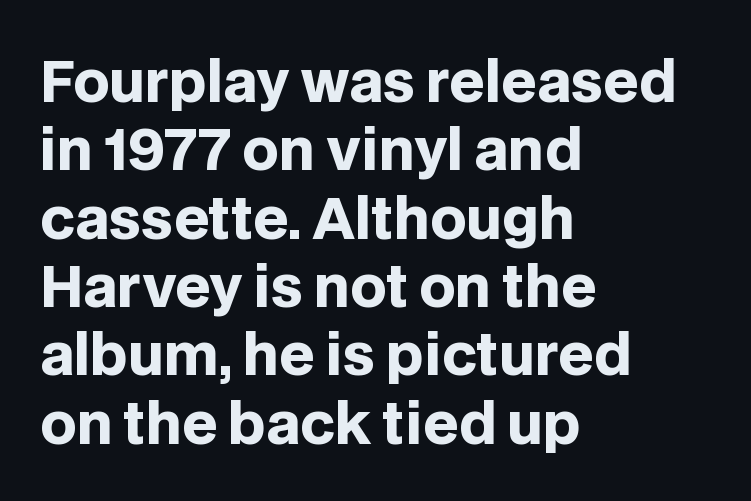
Q: Is the text bold? A: Yes.
Q: Is the text italic (slanted)? A: No, it is upright.
Q: Is the typeface a serif or a sans-serif typeface? A: Sans-serif.
Q: Is the text underlined? A: No.
Q: How is the paragraph aligned? A: Left-aligned.
Q: Is the spacing between letters normal or unusually wide? A: Normal.
Q: Width (condensed, normal, or wide)? A: Normal.
Q: Stroke contrast? A: Low.
Q: x-height? A: Large.
Q: Monospaced? A: No.
